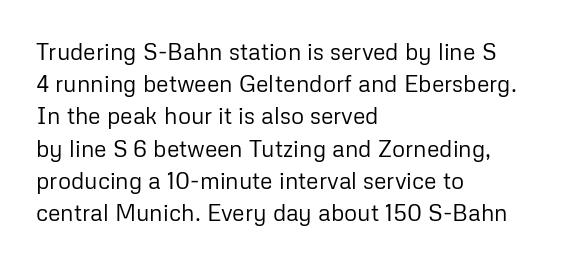
{"italic": "no", "bold": "no", "underline": "no", "align": "left", "line_spacing": "normal", "line_spacing_ratio": 1.4, "letter_spacing": "normal", "letter_spacing_em": 0.0, "glyph_px": 23}
